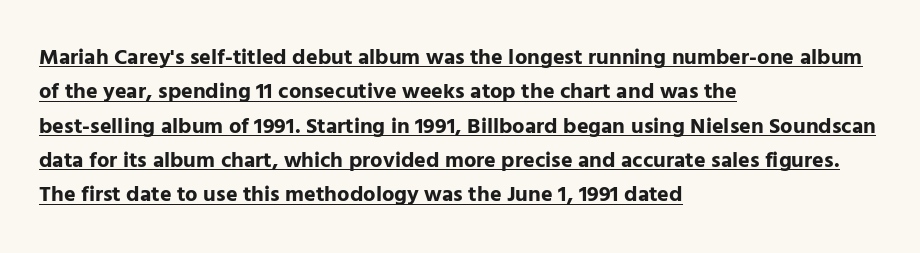
Caption: bold face, heavy strokes. You can tell it's not italic because the verticals are truly vertical. The rows are spaced the way most documents space them. This rendering leaves character spacing at its baseline value.
